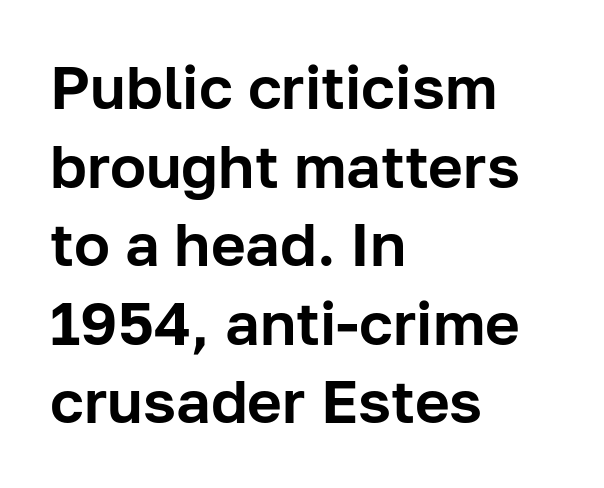
{"serif": "no", "italic": "no", "width": "normal", "stroke_contrast": "low", "x_height": "medium", "monospaced": "no", "underline": "no", "align": "left", "line_spacing": "normal", "line_spacing_ratio": 1.31, "letter_spacing": "normal", "letter_spacing_em": 0.0, "glyph_px": 60}
